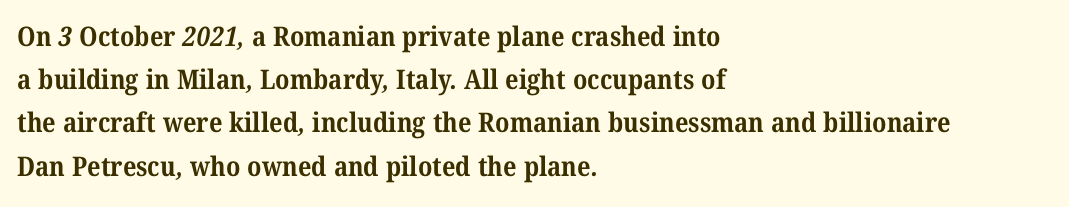
Caption: bold face, heavy strokes. Normally led — the rows are evenly, conventionally spaced. Only glyphs here, with clear space below each row. The rendering keeps characters at their native spacing. All the whitespace from short lines collects on the right.
